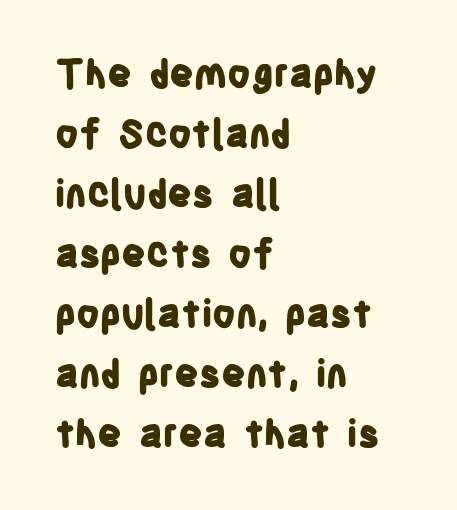
The image shows 38 px bold, condensed sans-serif type, upright; set left-aligned, normal line spacing (1.58x), normal letter spacing, not underlined; low stroke contrast and a large x-height.
